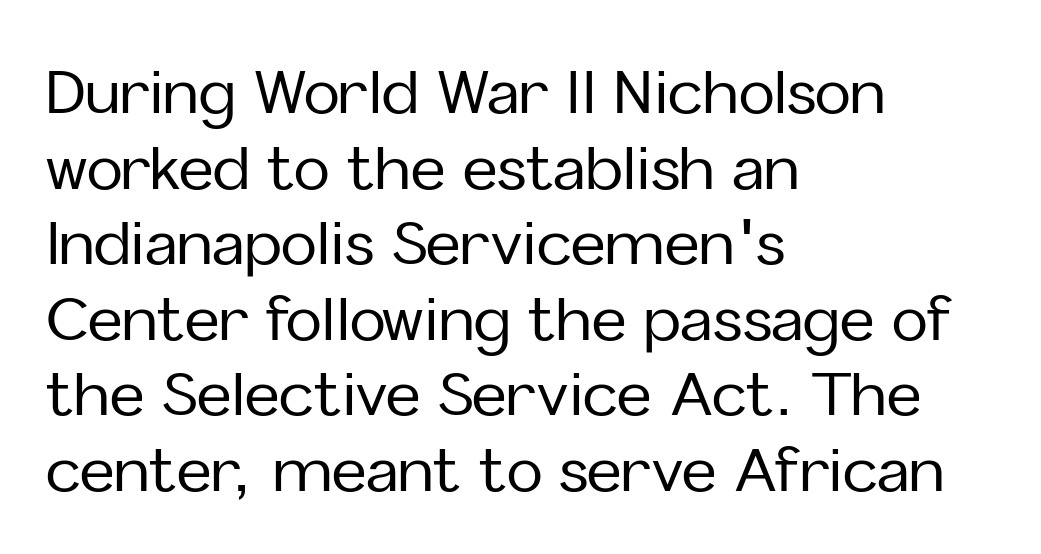
Q: Is the text italic (slanted)? A: No, it is upright.
Q: Is the typeface a serif or a sans-serif typeface? A: Sans-serif.
Q: Is the text underlined? A: No.
Q: How is the paragraph aligned? A: Left-aligned.
Q: Is the spacing between letters normal or unusually wide? A: Normal.
Q: Is the spacing between lines tight, normal or loose? A: Normal.
Q: Width (condensed, normal, or wide)? A: Normal.
Q: Stroke contrast? A: Low.
Q: x-height? A: Medium.
Q: Monospaced? A: No.
